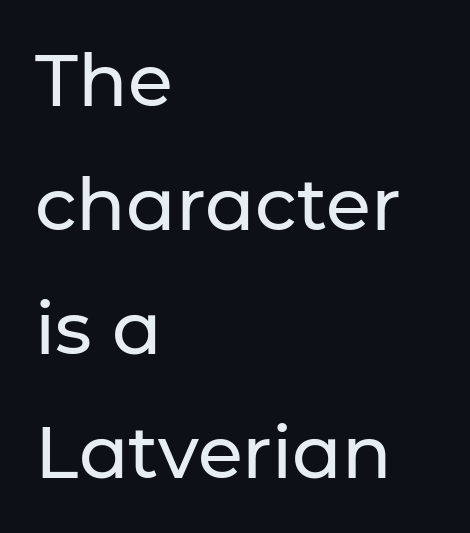
A typesetter would call this leading conventional body-copy spacing. Is the letter spacing exaggerated? No — it looks like the ordinary default. The characters display no serif detailing; their extremities are plain. Tall strokes in this sample are plumb rather than angled. Character widths vary here, with narrow letters taking less room than wide ones. The space beneath each line is pristine and unruled.
